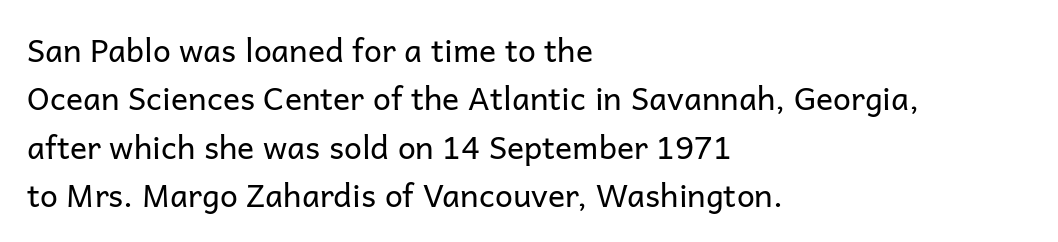
The rendering anchors every line to the left-hand side. Weight: regular or lighter. No italicization has been applied; the sample stays upright. Unlike a traditional serif, this face leaves its strokes unadorned. Underline: absent. Spacing verdict: proportional, widths tailored to each character.
